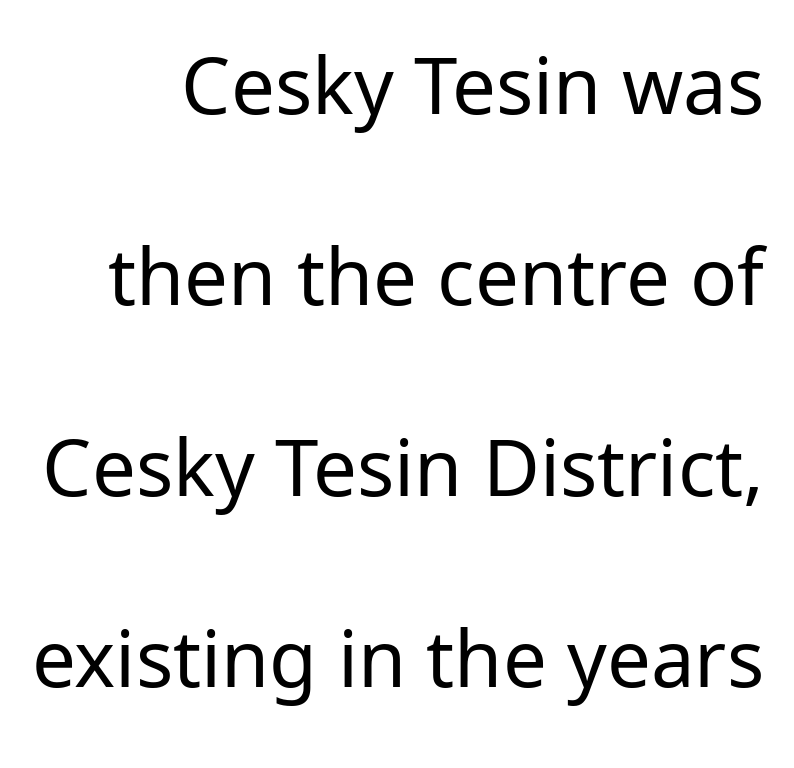
{"serif": "no", "italic": "no", "bold": "no", "weight": "regular", "width": "normal", "stroke_contrast": "low", "x_height": "medium", "monospaced": "no", "underline": "no", "align": "right", "line_spacing": "loose", "line_spacing_ratio": 2.45, "letter_spacing": "normal", "letter_spacing_em": 0.0, "glyph_px": 78}
